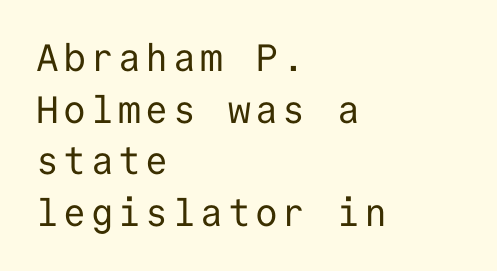
Each letter, wide or thin by design, is forced into the same width here. Summary of weight: not heavy and not bold. Unmarked baselines from the first word to the last. Where is the straight margin? On the left. Italic: no, the glyphs are upright roman.
